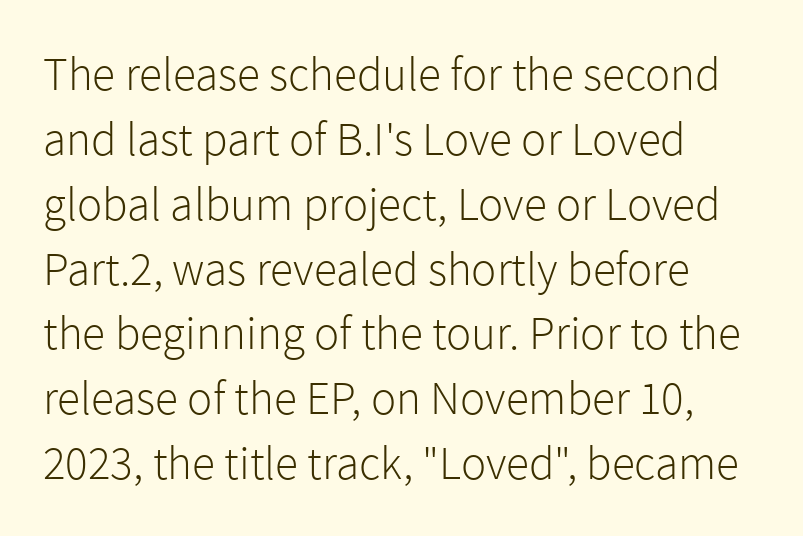
Q: Is the text bold? A: No.
Q: Is the text italic (slanted)? A: No, it is upright.
Q: Is the typeface a serif or a sans-serif typeface? A: Sans-serif.
Q: Is the text underlined? A: No.
Q: How is the paragraph aligned? A: Left-aligned.
Q: Is the spacing between letters normal or unusually wide? A: Normal.
Q: Is the spacing between lines tight, normal or loose? A: Normal.
Q: Width (condensed, normal, or wide)? A: Normal.
Q: x-height? A: Medium.
Q: Monospaced? A: No.
